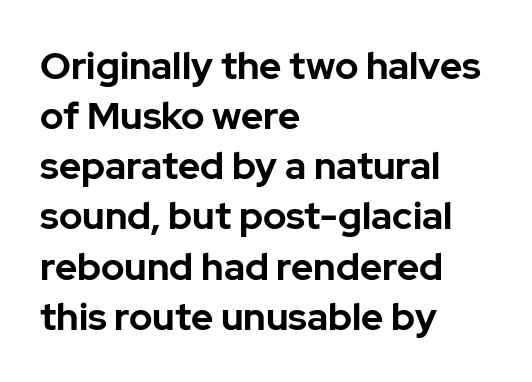
Q: Is the text bold? A: Yes.
Q: Is the text italic (slanted)? A: No, it is upright.
Q: Is the typeface a serif or a sans-serif typeface? A: Sans-serif.
Q: Is the text underlined? A: No.
Q: How is the paragraph aligned? A: Left-aligned.
Q: Is the spacing between letters normal or unusually wide? A: Normal.
Q: Is the spacing between lines tight, normal or loose? A: Normal.
Q: Width (condensed, normal, or wide)? A: Normal.
Q: Stroke contrast? A: Low.
Q: x-height? A: Medium.
Q: Monospaced? A: No.
